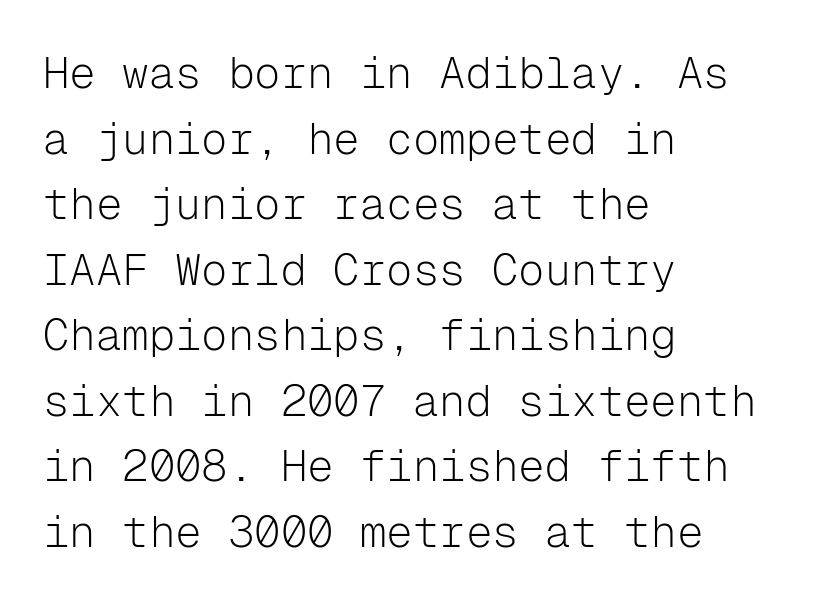
Q: Is the text bold? A: No.
Q: Is the text italic (slanted)? A: No, it is upright.
Q: Is the typeface a serif or a sans-serif typeface? A: Sans-serif.
Q: Is the text underlined? A: No.
Q: How is the paragraph aligned? A: Left-aligned.
Q: Is the spacing between letters normal or unusually wide? A: Normal.
Q: Is the spacing between lines tight, normal or loose? A: Normal.
Q: Width (condensed, normal, or wide)? A: Normal.
Q: Stroke contrast? A: Low.
Q: x-height? A: Medium.
Q: Monospaced? A: Yes.
